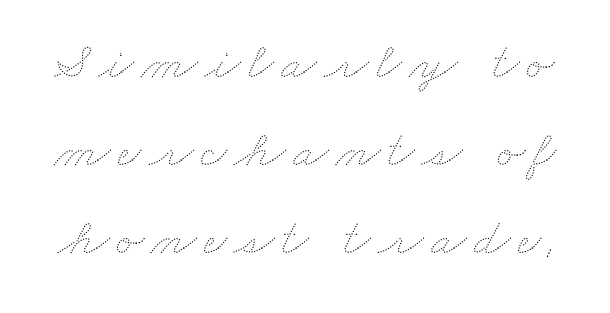
The passage shown is typed in a proportional face where columns would drift. Leading matches the norm, producing a regular column. The passage shown is not underscored anywhere. The characters are drawn with everyday or finer stroke widths.
